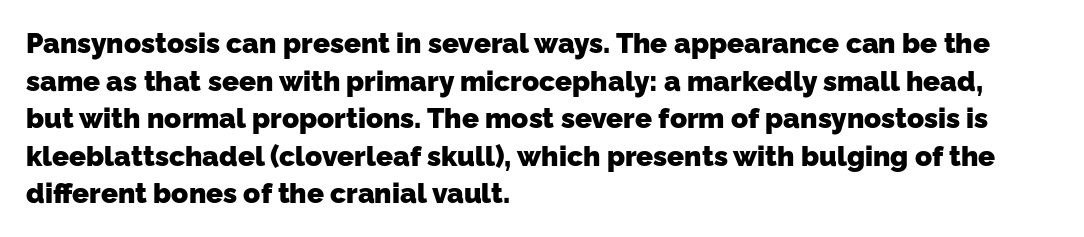
{"serif": "no", "bold": "yes", "weight": "heavy", "width": "normal", "stroke_contrast": "low", "x_height": "medium", "monospaced": "no", "underline": "no", "align": "left", "line_spacing": "normal", "line_spacing_ratio": 1.34, "letter_spacing": "normal", "letter_spacing_em": 0.0, "glyph_px": 28}
